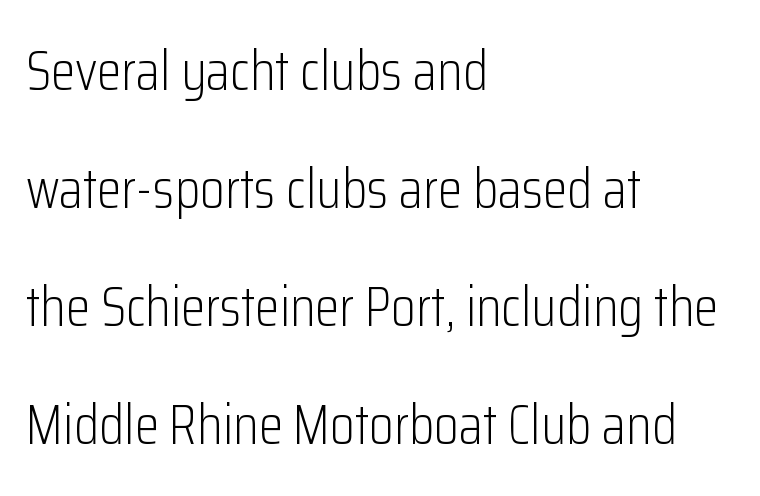
{"serif": "no", "italic": "no", "bold": "no", "weight": "light", "width": "condensed", "stroke_contrast": "low", "x_height": "medium", "monospaced": "no", "underline": "no", "align": "left", "line_spacing": "loose", "line_spacing_ratio": 2.11, "letter_spacing": "normal", "letter_spacing_em": 0.0, "glyph_px": 56}
